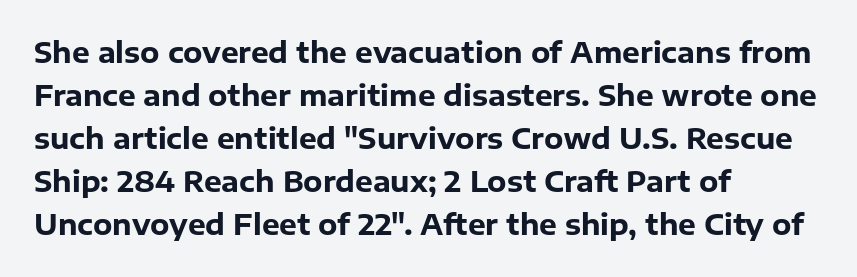
The image shows 28 px heavy sans-serif type, upright; set left-aligned, normal line spacing (1.54x), normal letter spacing, not underlined; low stroke contrast and a medium x-height.
